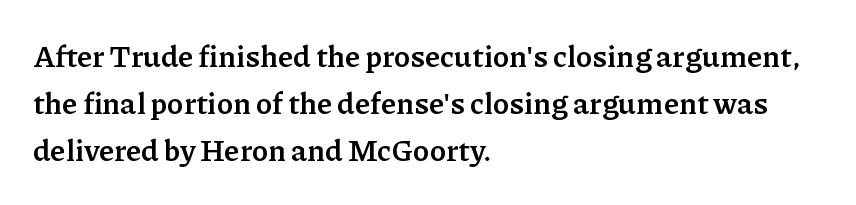
{"serif": "yes", "italic": "no", "bold": "yes", "weight": "semibold", "width": "normal", "stroke_contrast": "low", "x_height": "medium", "monospaced": "no", "underline": "no", "align": "left", "line_spacing": "normal", "line_spacing_ratio": 1.57, "letter_spacing": "normal", "letter_spacing_em": 0.0, "glyph_px": 30}
